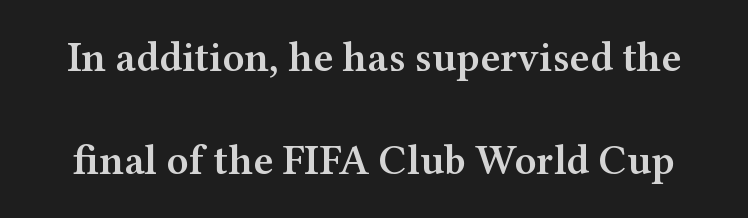
A typesetter would call this proportional, since set widths differ per character. Leading: increased. How are the letters spaced? Ordinarily, with no added tracking. The baseline area is clear. The face used here is seriffed, in the tradition of book romans. Posture: straight, roman, zero tilt.
